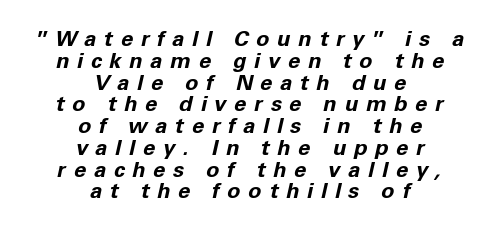
Q: Is the text bold? A: Yes.
Q: Is the text italic (slanted)? A: Yes, it leans right by about 11 degrees.
Q: Is the text underlined? A: No.
Q: How is the paragraph aligned? A: Centered.
Q: Is the spacing between letters normal or unusually wide? A: Unusually wide.
Q: Is the spacing between lines tight, normal or loose? A: Tight.
